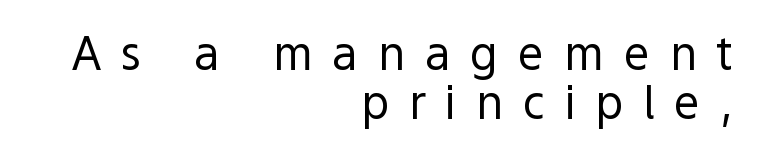
Q: Is the text bold? A: No.
Q: Is the text italic (slanted)? A: No, it is upright.
Q: Is the typeface a serif or a sans-serif typeface? A: Sans-serif.
Q: Is the text underlined? A: No.
Q: How is the paragraph aligned? A: Right-aligned.
Q: Is the spacing between letters normal or unusually wide? A: Unusually wide.
Q: Is the spacing between lines tight, normal or loose? A: Tight.
Q: Width (condensed, normal, or wide)? A: Normal.
Q: x-height? A: Medium.
Q: Monospaced? A: No.
